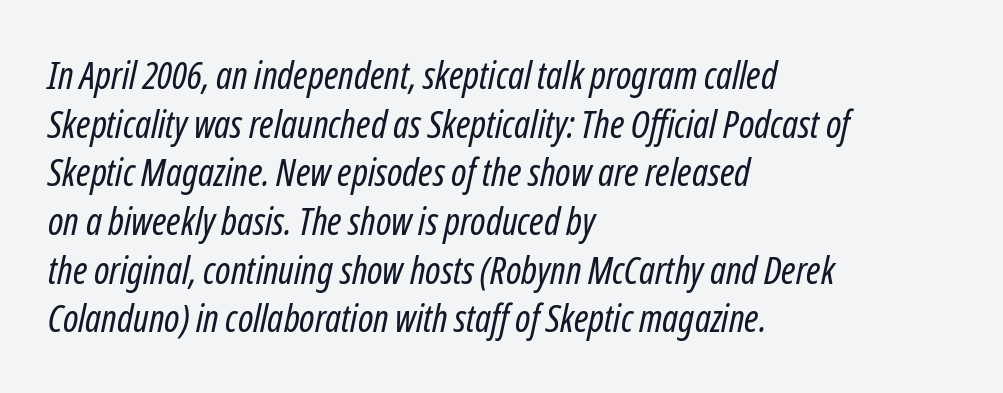
Each letter keeps its own natural width here, so spacing adapts to shape. The font's italic variant was chosen for this text. Is the letter spacing exaggerated? No — it looks like the ordinary default. Honestly, the row spacing looks completely unremarkable.
